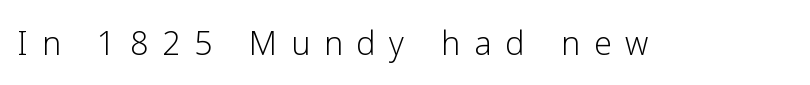
{"serif": "no", "italic": "no", "bold": "no", "weight": "light", "width": "normal", "stroke_contrast": "low", "x_height": "medium", "monospaced": "no", "underline": "no", "letter_spacing": "wide", "letter_spacing_em": 0.32, "glyph_px": 43}
